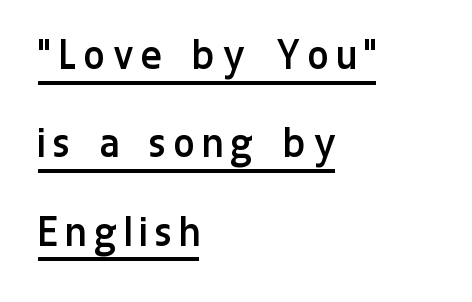
The image shows 48 px regular-weight, condensed sans-serif type, upright; set left-aligned, line spacing 1.84x, underlined; low stroke contrast and a medium x-height.
